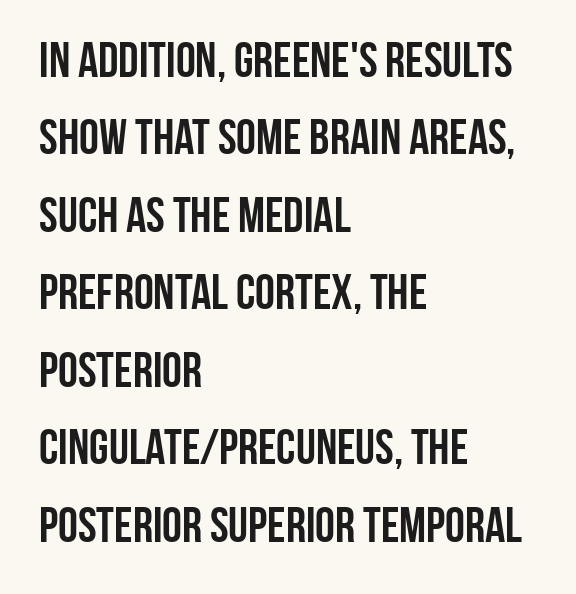
How would I describe the line gaps? Plain and ordinary. What weight is shown? A full bold with thick strokes. No word sits above an underline. To sum up the face: it is a sans, with no serifs. Proportional: the letters do not fall into vertical columns. The passage shown has conventional tracking throughout.
